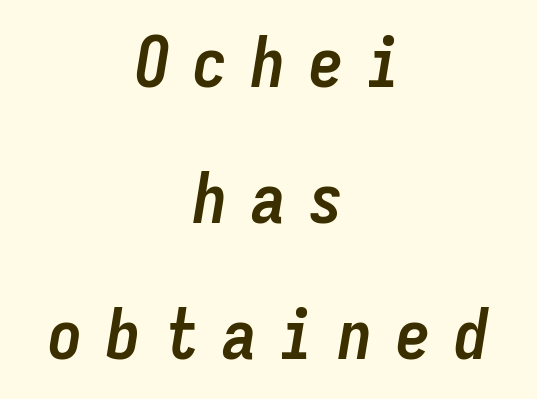
Q: Is the text bold? A: Yes.
Q: Is the text italic (slanted)? A: Yes, it leans right by about 9 degrees.
Q: Is the text underlined? A: No.
Q: How is the paragraph aligned? A: Centered.
Q: Is the spacing between letters normal or unusually wide? A: Unusually wide.
Q: Is the spacing between lines tight, normal or loose? A: Loose.
Q: Width (condensed, normal, or wide)? A: Condensed.
Q: Stroke contrast? A: Low.
Q: x-height? A: Medium.
Q: Monospaced? A: Yes.
